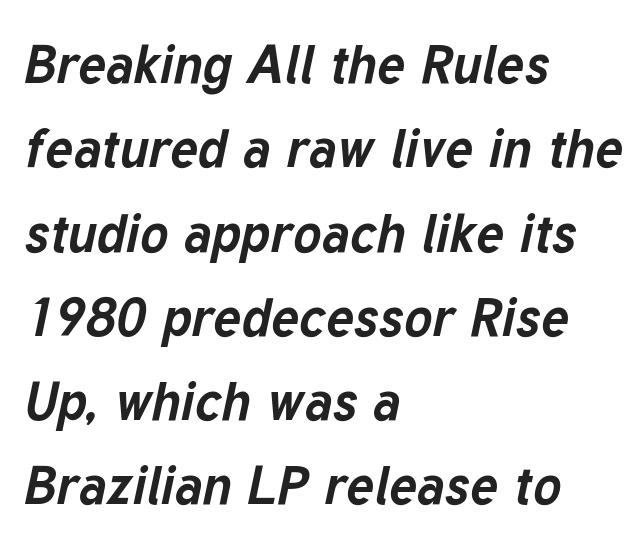
Q: Is the text bold? A: Yes.
Q: Is the text italic (slanted)? A: Yes, it leans right by about 12 degrees.
Q: Is the text underlined? A: No.
Q: How is the paragraph aligned? A: Left-aligned.
Q: Is the spacing between letters normal or unusually wide? A: Normal.
Q: Is the spacing between lines tight, normal or loose? A: Normal.
Q: Width (condensed, normal, or wide)? A: Normal.
Q: Stroke contrast? A: Low.
Q: x-height? A: Medium.
Q: Monospaced? A: No.
